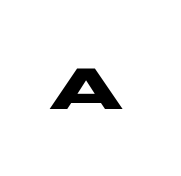
Q: Is the text bold? A: Yes.
Q: Is the text italic (slanted)? A: No, it is upright.
Q: Is the typeface a serif or a sans-serif typeface? A: Sans-serif.
Q: Is the text underlined? A: No.
Q: Is the spacing between letters normal or unusually wide? A: Unusually wide.
Q: Width (condensed, normal, or wide)? A: Wide.
Q: Stroke contrast? A: Medium.
Q: x-height? A: Medium.
Q: Monospaced? A: No.
